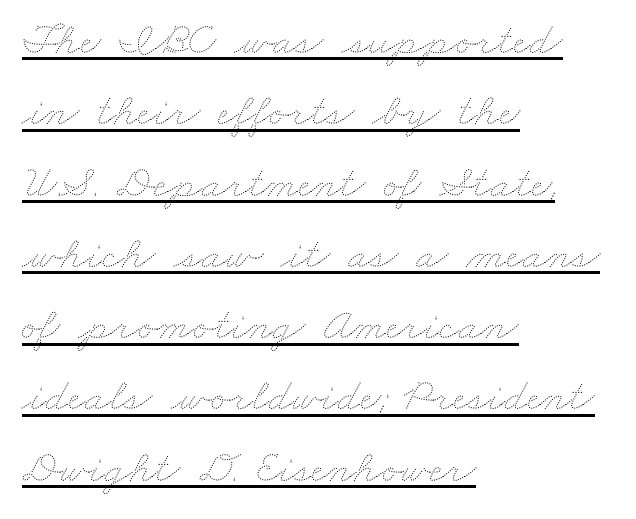
The image shows 46 px thin, wide type; set left-aligned, normal line spacing (1.55x), normal letter spacing, underlined; medium stroke contrast and a small x-height.
